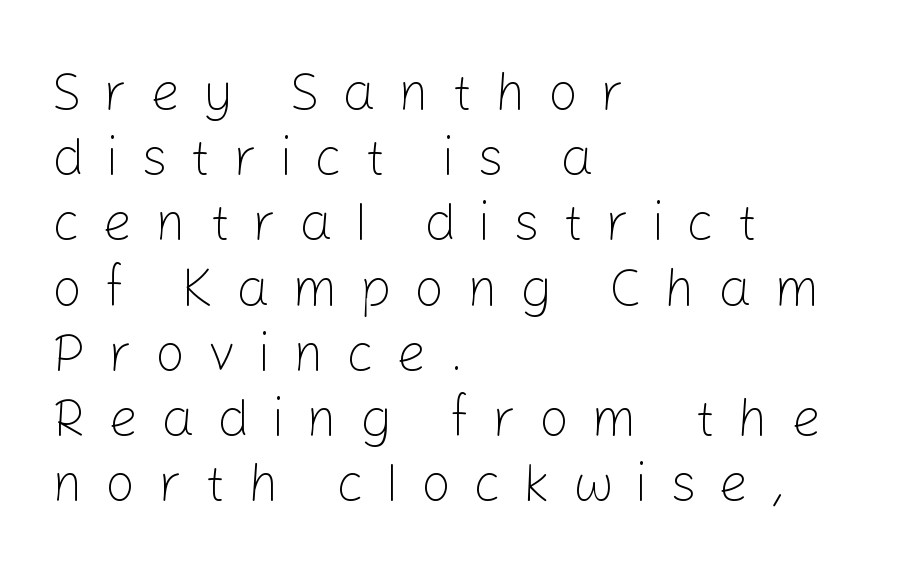
The baseline area is clear. Weight class: somewhere from thin through regular. The tracking reads as deliberately expanded to a designer's eye. Every stem runs plumb, perpendicular to the baseline. The passage shown is typed in a proportional face where columns would drift.
